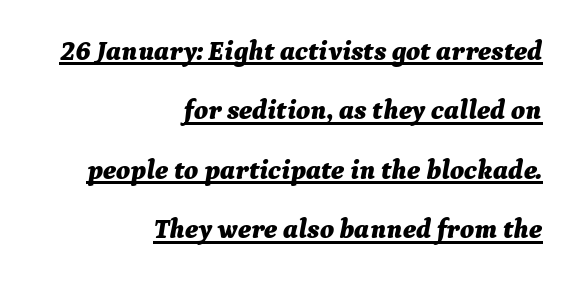
The image shows 27 px bold type, italic (leaning right); set right-aligned, loose line spacing (2.2x), normal letter spacing, underlined.
